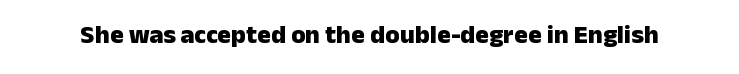
The image shows 26 px bold type, upright; set normal letter spacing, not underlined.
